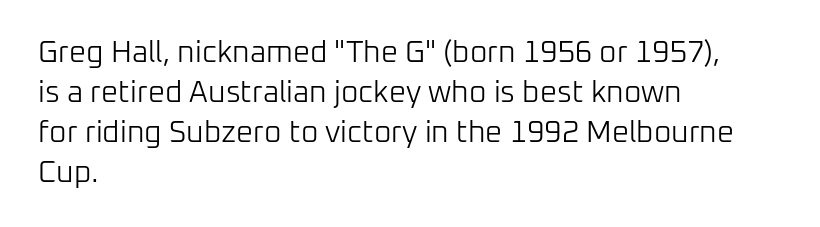
Descenders hang freely into open space. Is there any slant? The stems are plumb. A student would call this left alignment; a typographer would say flush left, rag right. The passage shown is typed in a proportional face where columns would drift. The designer left line spacing at the default.
